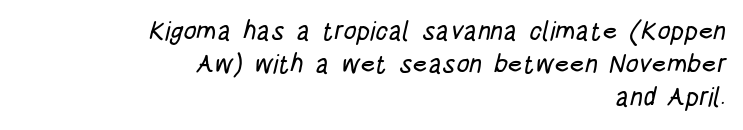
{"underline": "no", "align": "right", "line_spacing": "normal", "line_spacing_ratio": 1.27, "letter_spacing": "normal", "letter_spacing_em": 0.0, "glyph_px": 26}
